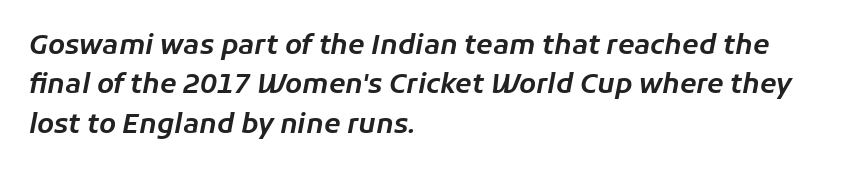
The image shows 27 px text type, italic (leaning right); set left-aligned, normal line spacing (1.46x), normal letter spacing, not underlined.
